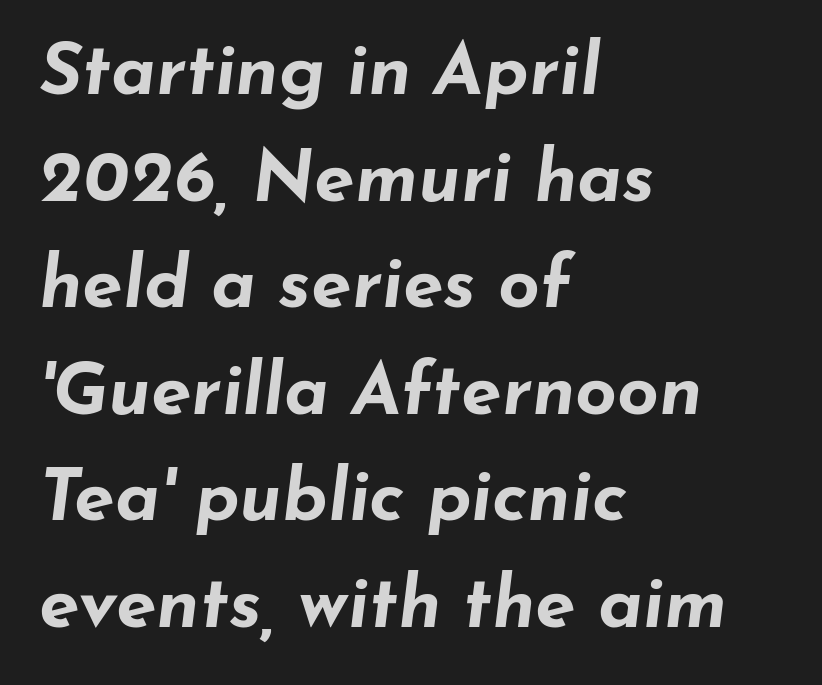
{"italic": "yes", "lean": "right", "slant_degrees": 7, "bold": "yes", "weight": "bold", "width": "wide", "stroke_contrast": "low", "x_height": "small", "monospaced": "no", "underline": "no", "align": "left", "line_spacing": "normal", "line_spacing_ratio": 1.46, "letter_spacing": "normal", "letter_spacing_em": 0.0, "glyph_px": 73}
